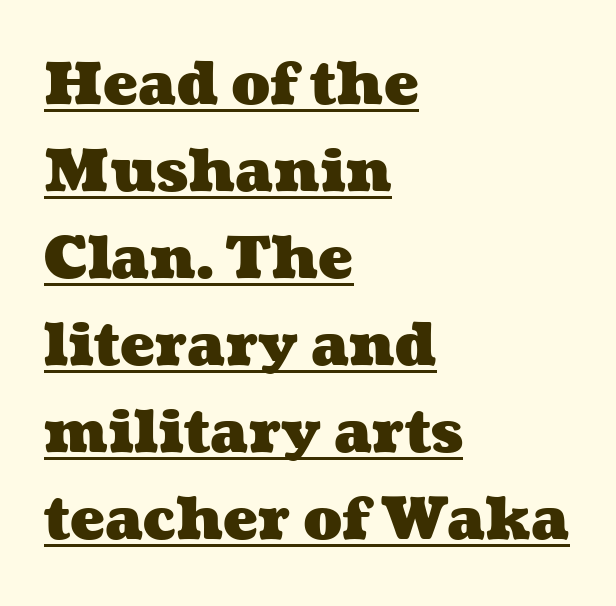
The image shows 58 px heavy, wide type; set left-aligned, normal line spacing (1.5x), normal letter spacing, underlined; medium stroke contrast and a medium x-height.
